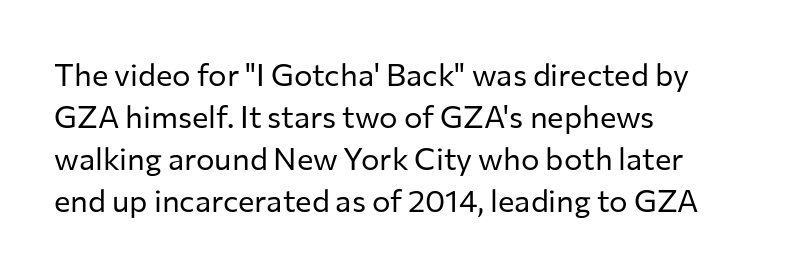
Q: Is the text bold? A: No.
Q: Is the text italic (slanted)? A: No, it is upright.
Q: Is the typeface a serif or a sans-serif typeface? A: Sans-serif.
Q: Is the text underlined? A: No.
Q: How is the paragraph aligned? A: Left-aligned.
Q: Is the spacing between letters normal or unusually wide? A: Normal.
Q: Is the spacing between lines tight, normal or loose? A: Normal.
Q: Width (condensed, normal, or wide)? A: Normal.
Q: Stroke contrast? A: Low.
Q: x-height? A: Medium.
Q: Monospaced? A: No.
